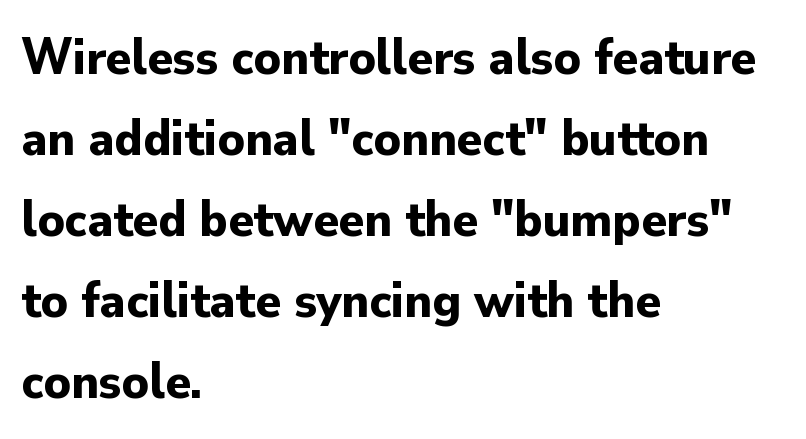
Do the characters align in a grid? No, the font is proportional. In terms of weight, the rendering is a true, heavy bold. Interline gaps are of average width in this sample. Unmarked baselines from the first word to the last. Posture: vertical. If you drew a ruler down the left edge, every line would touch it.
